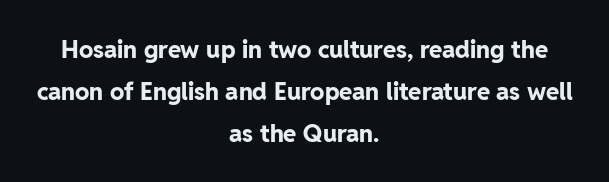
The image shows 24 px bold type, upright; set centered, line spacing 1.74x, normal letter spacing, not underlined.
